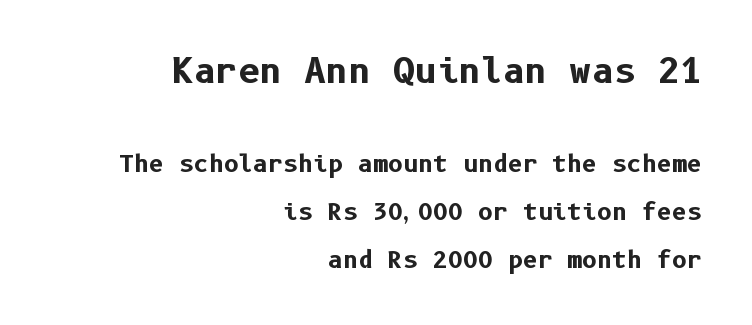
Q: Is the text bold? A: Yes.
Q: Is the text italic (slanted)? A: No, it is upright.
Q: Is the typeface a serif or a sans-serif typeface? A: Sans-serif.
Q: Is the text underlined? A: No.
Q: How is the paragraph aligned? A: Right-aligned.
Q: Is the spacing between letters normal or unusually wide? A: Normal.
Q: Is the spacing between lines tight, normal or loose? A: Loose.
Q: Which block of text is set in a larger size, the first (top) or the second (bottom)? A: The first (top) one.
Q: Width (condensed, normal, or wide)? A: Normal.
Q: Stroke contrast? A: Low.
Q: x-height? A: Medium.
